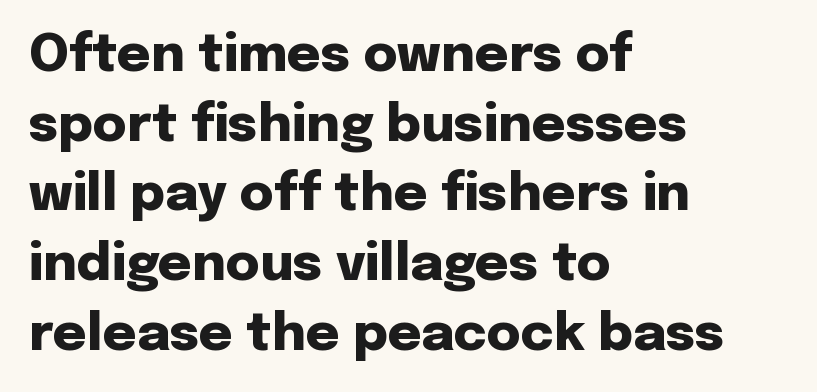
The image shows 52 px heavy sans-serif type, upright; set left-aligned, normal line spacing (1.34x), normal letter spacing, not underlined; low stroke contrast and a medium x-height.
